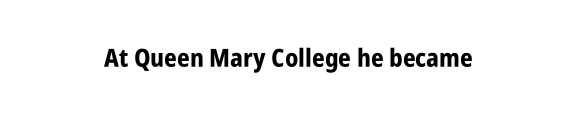
Notice how thick the strokes are: this is what a full bold looks like. This is roman type, the default non-slanted kind. Alignment: centered. Has an underline been added? It has not.
